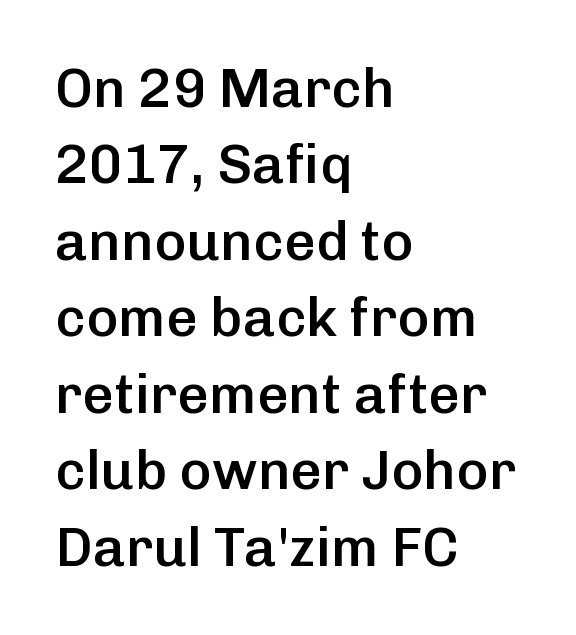
Q: Is the text bold? A: Semi-bold.
Q: Is the text italic (slanted)? A: No, it is upright.
Q: Is the typeface a serif or a sans-serif typeface? A: Sans-serif.
Q: Is the text underlined? A: No.
Q: How is the paragraph aligned? A: Left-aligned.
Q: Is the spacing between letters normal or unusually wide? A: Normal.
Q: Is the spacing between lines tight, normal or loose? A: Normal.
Q: Width (condensed, normal, or wide)? A: Normal.
Q: Stroke contrast? A: Low.
Q: x-height? A: Medium.
Q: Monospaced? A: No.
